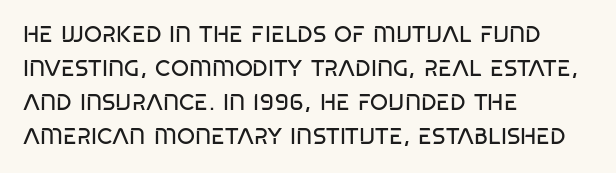
{"bold": "no", "underline": "no", "align": "left", "line_spacing": "normal", "line_spacing_ratio": 1.48, "letter_spacing": "normal", "letter_spacing_em": 0.0, "glyph_px": 23}
